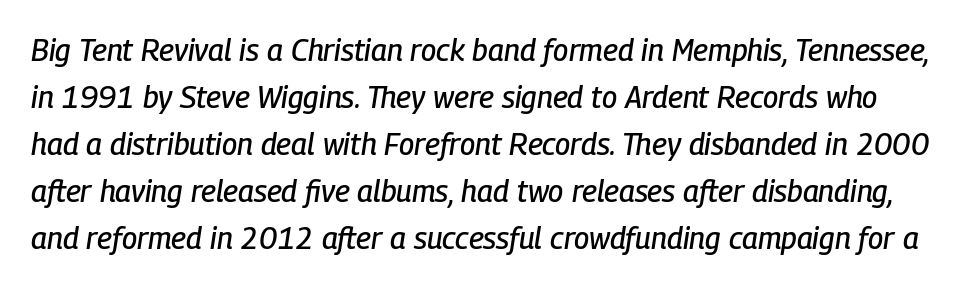
The image shows 30 px condensed type, italic (leaning right); set normal line spacing (1.57x), normal letter spacing, not underlined; low stroke contrast and a medium x-height.
